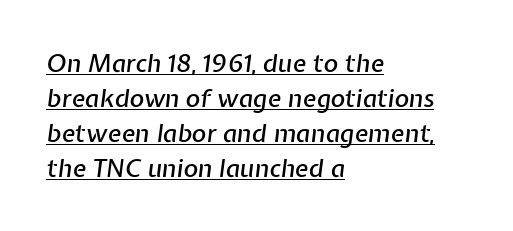
The image shows 25 px text type, italic (leaning right); set left-aligned, normal line spacing (1.4x), normal letter spacing, underlined.
